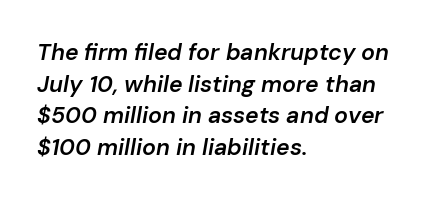
Q: Is the text bold? A: Semi-bold.
Q: Is the text italic (slanted)? A: Yes, it leans right by about 10 degrees.
Q: Is the text underlined? A: No.
Q: How is the paragraph aligned? A: Left-aligned.
Q: Is the spacing between letters normal or unusually wide? A: Normal.
Q: Is the spacing between lines tight, normal or loose? A: Normal.
